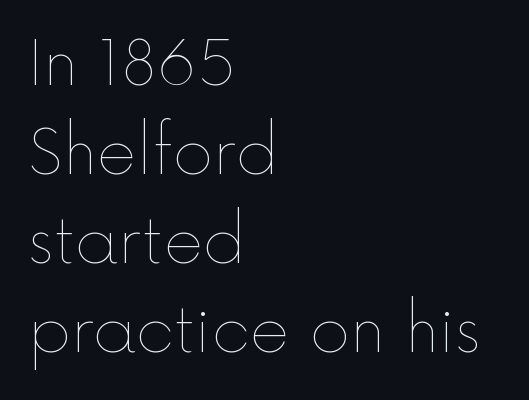
The space directly below the letters is spotless. How are the letters spaced? Ordinarily, with no added tracking. Looks like regular typesetting: each glyph gets only the width it needs. Alignment: flush left.
